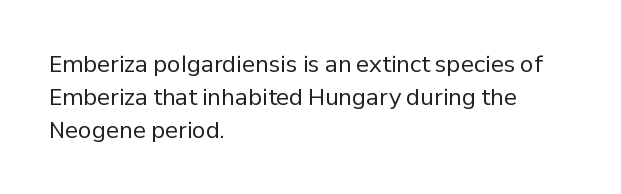
Q: Is the text bold? A: No.
Q: Is the text italic (slanted)? A: No, it is upright.
Q: Is the text underlined? A: No.
Q: How is the paragraph aligned? A: Left-aligned.
Q: Is the spacing between letters normal or unusually wide? A: Normal.
Q: Is the spacing between lines tight, normal or loose? A: Normal.
